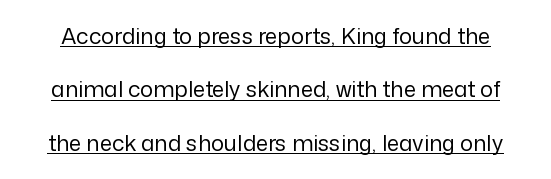
{"italic": "no", "bold": "no", "underline": "yes", "line_spacing": "loose", "line_spacing_ratio": 2.43, "letter_spacing": "normal", "letter_spacing_em": 0.0, "glyph_px": 22}
